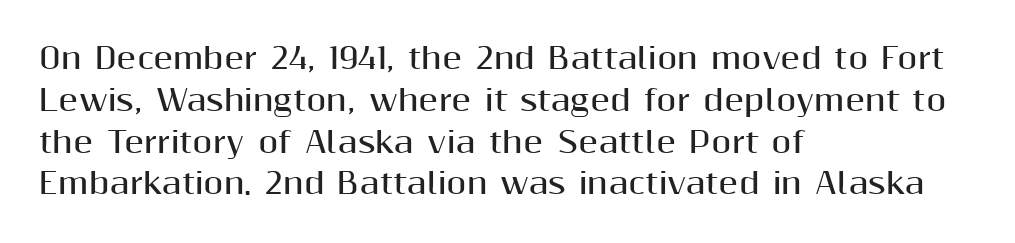
In terms of letterspacing, this is plain default setting. Typesetter's note: full bold, strokes at maximum text heaviness. A student would call this left alignment; a typographer would say flush left, rag right. In terms of letterform style, serifs are entirely absent. Is this a fixed-width face? No — the glyphs have proportional, varying widths.
